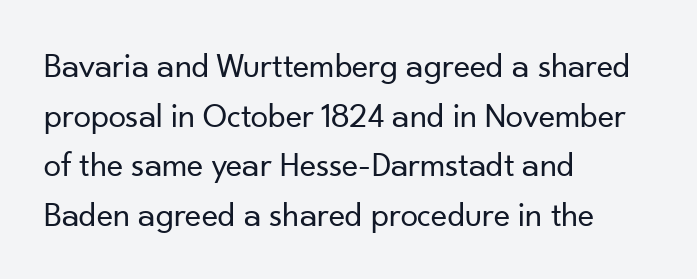
The image shows 35 px regular-weight sans-serif type, upright; set left-aligned, normal line spacing (1.42x), normal letter spacing, not underlined; low stroke contrast and a small x-height.
